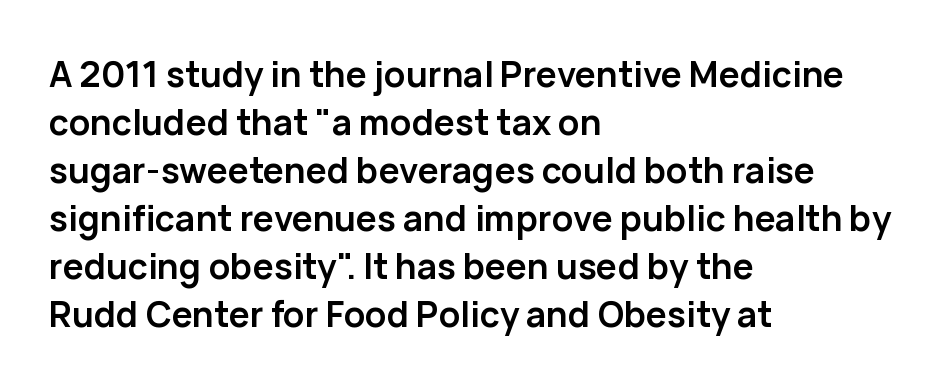
{"serif": "no", "italic": "no", "bold": "yes", "weight": "semibold", "width": "normal", "stroke_contrast": "low", "x_height": "medium", "monospaced": "no", "underline": "no", "align": "left", "line_spacing": "normal", "line_spacing_ratio": 1.37, "letter_spacing": "normal", "letter_spacing_em": 0.0, "glyph_px": 35}
